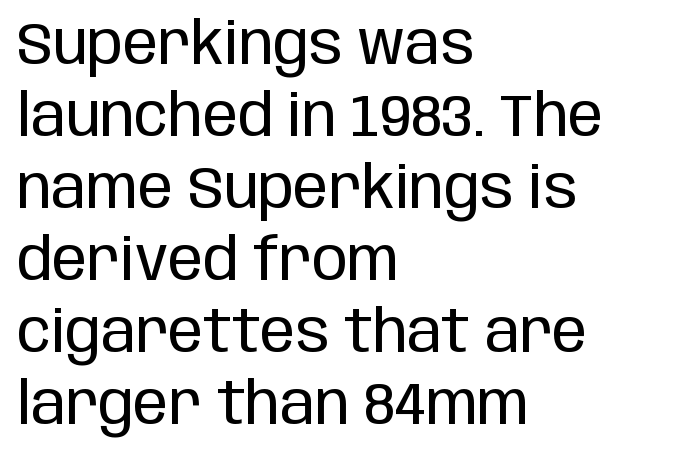
Q: Is the text bold? A: No.
Q: Is the text italic (slanted)? A: No, it is upright.
Q: Is the typeface a serif or a sans-serif typeface? A: Sans-serif.
Q: Is the text underlined? A: No.
Q: How is the paragraph aligned? A: Left-aligned.
Q: Is the spacing between letters normal or unusually wide? A: Normal.
Q: Width (condensed, normal, or wide)? A: Condensed.
Q: Stroke contrast? A: Low.
Q: x-height? A: Large.
Q: Monospaced? A: No.
